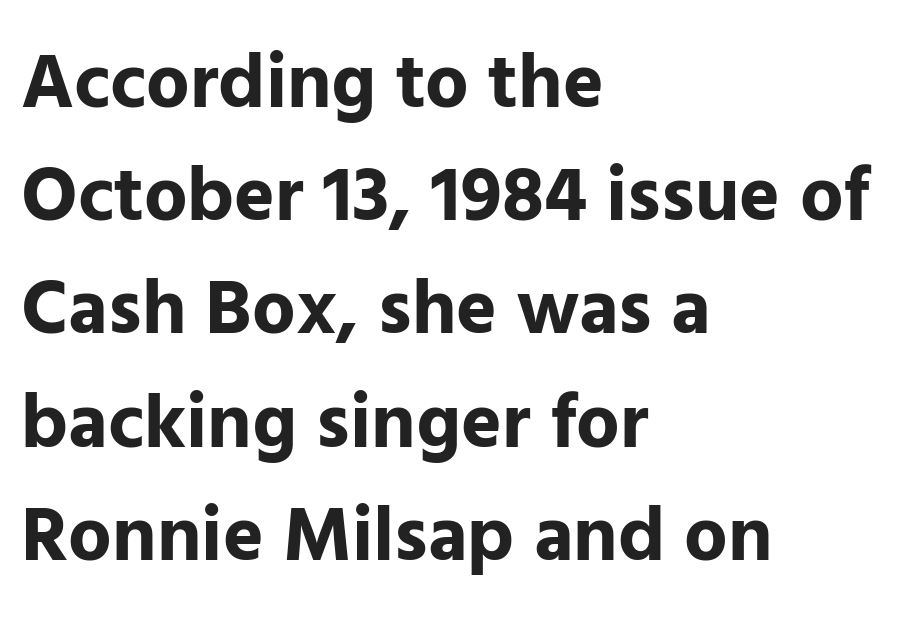
Typesetter's note: full bold, strokes at maximum text heaviness. Short note: letters normally spaced. Think of a printed novel: that variable character pitch is what you see here. Short and long lines alike share a common starting point at left. Whoever set this chose a conventional vertical rhythm.
